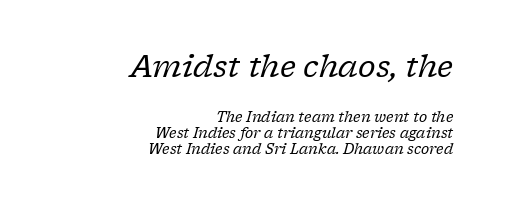
Underlining? Definitely not there. Each letter keeps its own natural width here, so spacing adapts to shape. Observe the ordinary spacing: letters are neighbours, not strangers. Character size in the leading block exceeds that of the trailing block.
